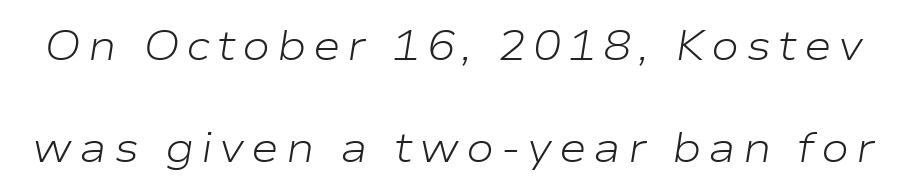
Q: Is the text bold? A: No.
Q: Is the text italic (slanted)? A: Yes, it leans right by about 9 degrees.
Q: Is the text underlined? A: No.
Q: Is the spacing between lines tight, normal or loose? A: Loose.
Q: Width (condensed, normal, or wide)? A: Wide.
Q: Stroke contrast? A: Low.
Q: x-height? A: Medium.
Q: Monospaced? A: No.
